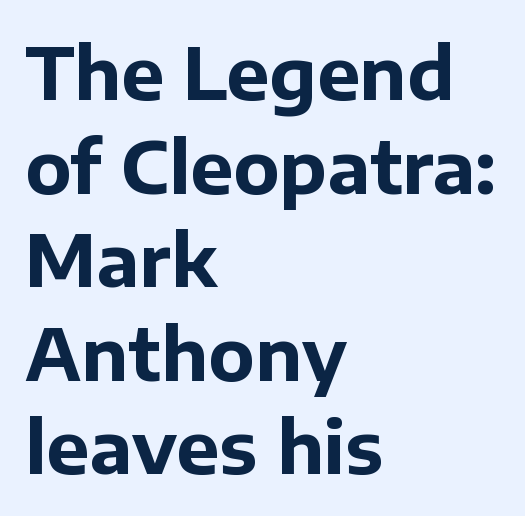
Q: Is the text bold? A: Yes.
Q: Is the text italic (slanted)? A: No, it is upright.
Q: Is the typeface a serif or a sans-serif typeface? A: Sans-serif.
Q: Is the text underlined? A: No.
Q: How is the paragraph aligned? A: Left-aligned.
Q: Is the spacing between letters normal or unusually wide? A: Normal.
Q: Is the spacing between lines tight, normal or loose? A: Normal.
Q: Width (condensed, normal, or wide)? A: Normal.
Q: Stroke contrast? A: Low.
Q: x-height? A: Medium.
Q: Monospaced? A: No.
